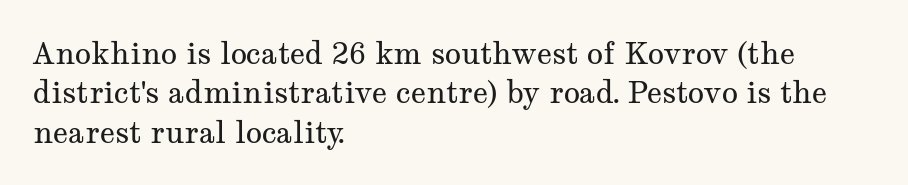
Q: Is the text bold? A: No.
Q: Is the text italic (slanted)? A: No, it is upright.
Q: Is the typeface a serif or a sans-serif typeface? A: Serif.
Q: Is the text underlined? A: No.
Q: How is the paragraph aligned? A: Left-aligned.
Q: Is the spacing between letters normal or unusually wide? A: Normal.
Q: Is the spacing between lines tight, normal or loose? A: Normal.
Q: Width (condensed, normal, or wide)? A: Wide.
Q: Stroke contrast? A: Medium.
Q: x-height? A: Medium.
Q: Monospaced? A: No.
